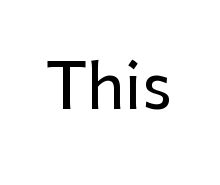
The image shows 62 px sans-serif type, upright; set normal letter spacing, not underlined; low stroke contrast and a medium x-height.
